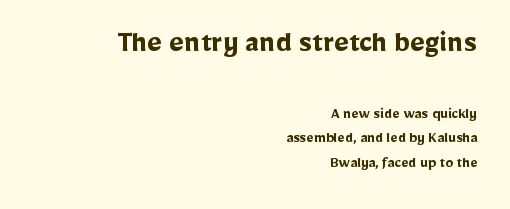
The image shows 32 px semibold sans-serif type, upright; set right-aligned, normal line spacing (1.56x), normal letter spacing, not underlined; the first (top) block is 2.0x larger; low stroke contrast and a medium x-height.
